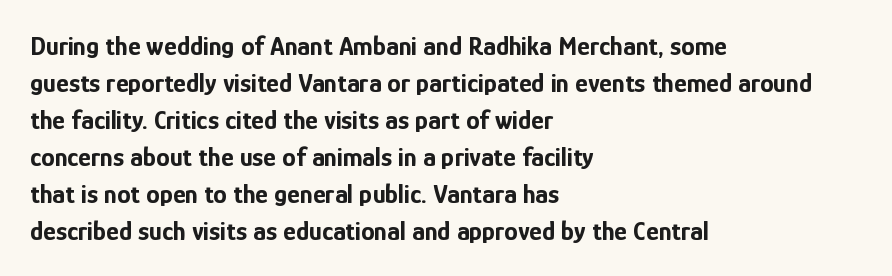
Q: Is the text bold? A: Yes.
Q: Is the text italic (slanted)? A: No, it is upright.
Q: Is the text underlined? A: No.
Q: How is the paragraph aligned? A: Left-aligned.
Q: Is the spacing between letters normal or unusually wide? A: Normal.
Q: Is the spacing between lines tight, normal or loose? A: Normal.
